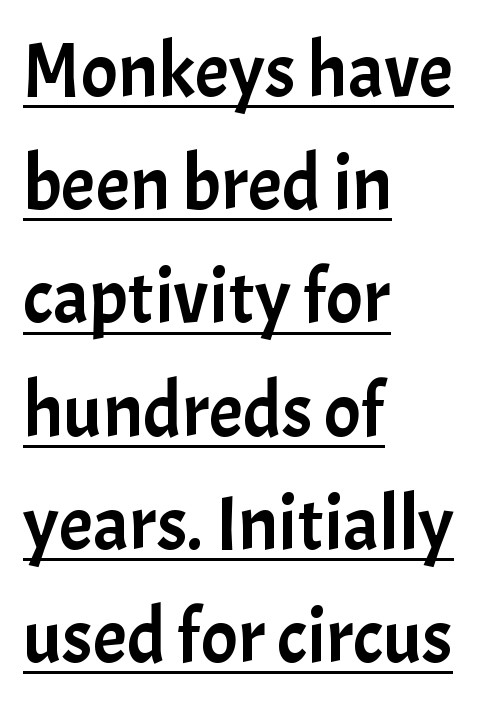
Q: Is the text italic (slanted)? A: No, it is upright.
Q: Is the typeface a serif or a sans-serif typeface? A: Sans-serif.
Q: Is the text underlined? A: Yes.
Q: How is the paragraph aligned? A: Left-aligned.
Q: Is the spacing between letters normal or unusually wide? A: Normal.
Q: Is the spacing between lines tight, normal or loose? A: Normal.
Q: Width (condensed, normal, or wide)? A: Normal.
Q: Stroke contrast? A: Low.
Q: x-height? A: Medium.
Q: Monospaced? A: No.
